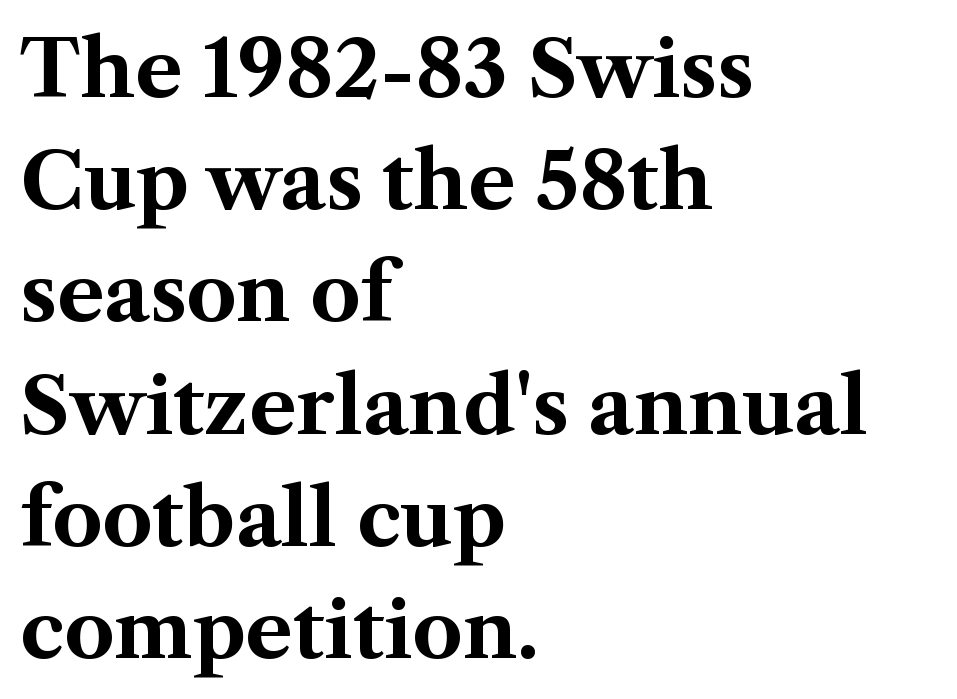
Q: Is the text bold? A: Yes.
Q: Is the text italic (slanted)? A: No, it is upright.
Q: Is the typeface a serif or a sans-serif typeface? A: Serif.
Q: Is the text underlined? A: No.
Q: How is the paragraph aligned? A: Left-aligned.
Q: Is the spacing between letters normal or unusually wide? A: Normal.
Q: Is the spacing between lines tight, normal or loose? A: Normal.
Q: Width (condensed, normal, or wide)? A: Normal.
Q: Stroke contrast? A: Medium.
Q: x-height? A: Medium.
Q: Monospaced? A: No.
